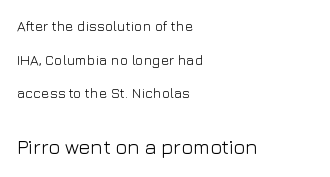
Q: Is the text bold? A: No.
Q: Is the text italic (slanted)? A: No, it is upright.
Q: Is the text underlined? A: No.
Q: How is the paragraph aligned? A: Left-aligned.
Q: Is the spacing between letters normal or unusually wide? A: Normal.
Q: Is the spacing between lines tight, normal or loose? A: Loose.
Q: Which block of text is set in a larger size, the first (top) or the second (bottom)? A: The second (bottom) one.
